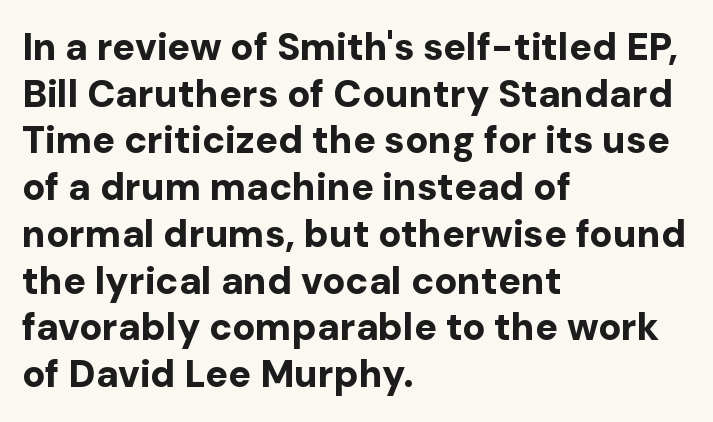
The image shows 38 px bold sans-serif type, upright; set left-aligned, line spacing 1.23x, normal letter spacing, not underlined; low stroke contrast and a medium x-height.
